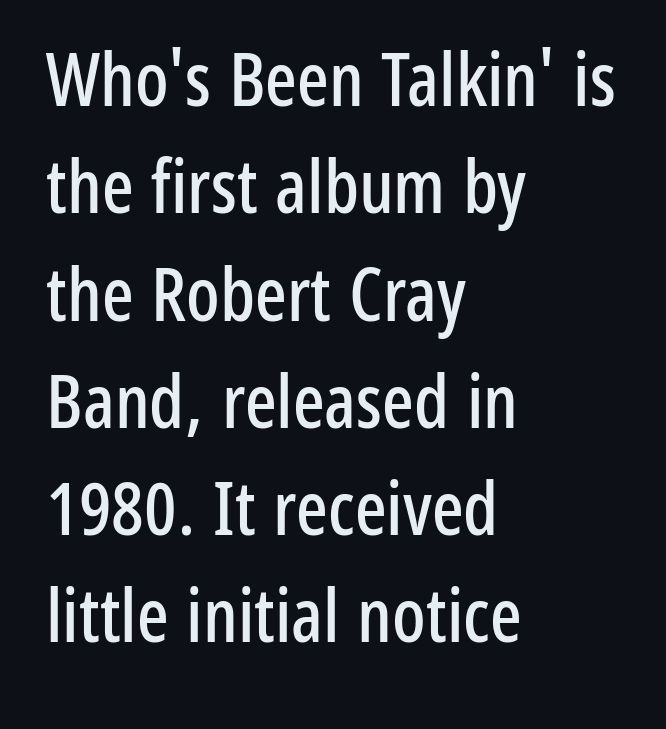
{"serif": "no", "italic": "no", "width": "condensed", "stroke_contrast": "low", "x_height": "medium", "monospaced": "no", "underline": "no", "align": "left", "line_spacing": "normal", "line_spacing_ratio": 1.45, "letter_spacing": "normal", "letter_spacing_em": 0.0, "glyph_px": 74}
